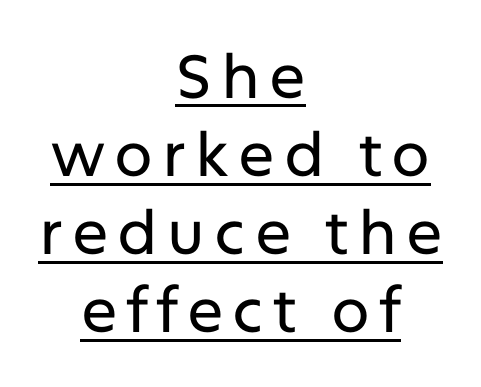
The image shows 61 px sans-serif type, upright; set centered, normal line spacing (1.28x), underlined; low stroke contrast and a medium x-height.
